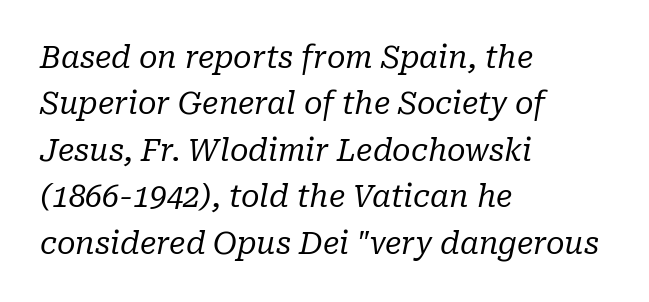
The image shows 30 px regular-weight serif type, italic (leaning right); set left-aligned, normal line spacing (1.55x), normal letter spacing, not underlined; low stroke contrast and a medium x-height.
